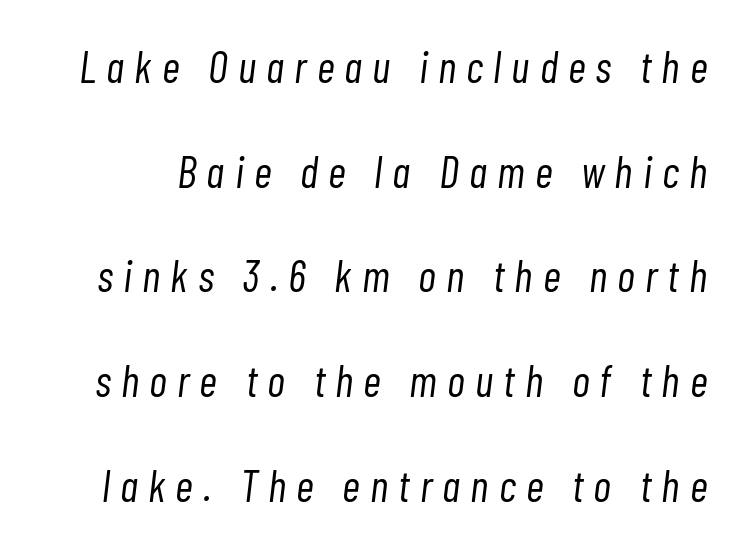
Q: Is the text bold? A: No.
Q: Is the text italic (slanted)? A: Yes, it leans right by about 7 degrees.
Q: Is the text underlined? A: No.
Q: Is the spacing between letters normal or unusually wide? A: Unusually wide.
Q: Is the spacing between lines tight, normal or loose? A: Loose.
Q: Width (condensed, normal, or wide)? A: Condensed.
Q: Stroke contrast? A: Low.
Q: x-height? A: Medium.
Q: Monospaced? A: No.
